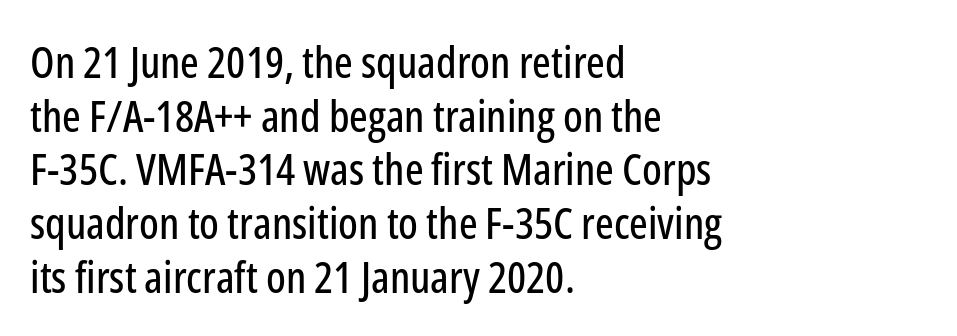
Q: Is the text italic (slanted)? A: No, it is upright.
Q: Is the typeface a serif or a sans-serif typeface? A: Sans-serif.
Q: Is the text underlined? A: No.
Q: How is the paragraph aligned? A: Left-aligned.
Q: Is the spacing between letters normal or unusually wide? A: Normal.
Q: Width (condensed, normal, or wide)? A: Condensed.
Q: Stroke contrast? A: Low.
Q: x-height? A: Medium.
Q: Monospaced? A: No.
